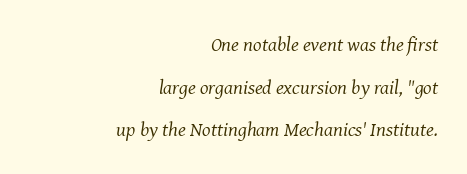
Q: Is the text bold? A: No.
Q: Is the text italic (slanted)? A: Yes, it leans right by about 8 degrees.
Q: Is the text underlined? A: No.
Q: How is the paragraph aligned? A: Right-aligned.
Q: Is the spacing between letters normal or unusually wide? A: Normal.
Q: Is the spacing between lines tight, normal or loose? A: Loose.
